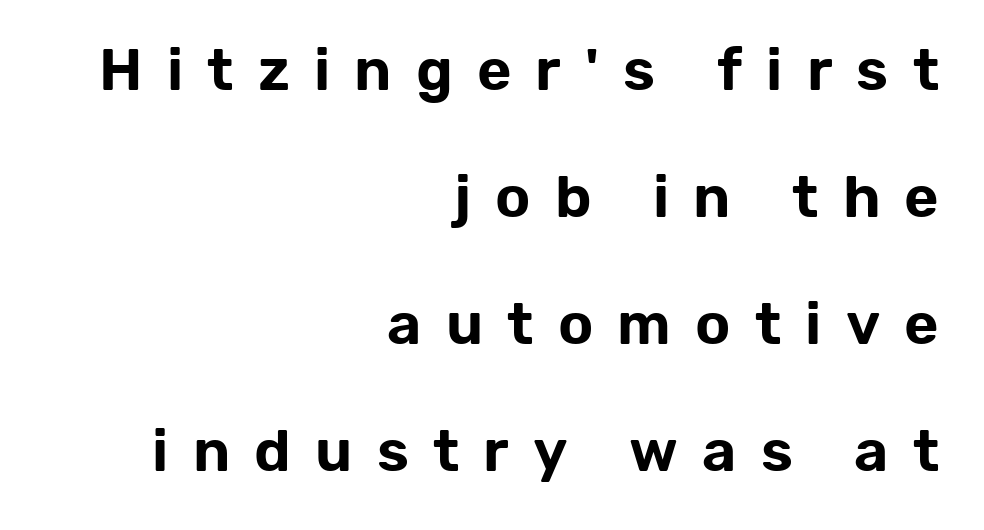
Is there any slant? The stems are plumb. The face used here is a sans, in the tradition of grotesques and geometrics. Is this a fixed-width face? No — the glyphs have proportional, varying widths. Lines of text with bare space underneath.
